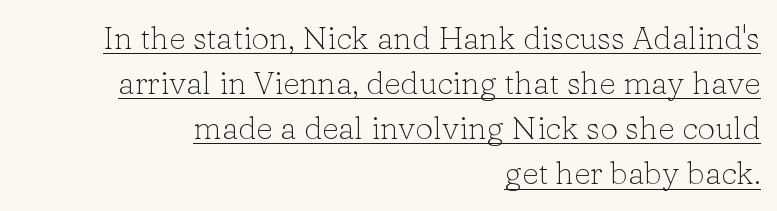
{"serif": "yes", "italic": "no", "bold": "no", "weight": "light", "width": "normal", "stroke_contrast": "low", "x_height": "medium", "monospaced": "no", "underline": "yes", "align": "right", "line_spacing": "normal", "line_spacing_ratio": 1.41, "letter_spacing": "normal", "letter_spacing_em": 0.0, "glyph_px": 32}
